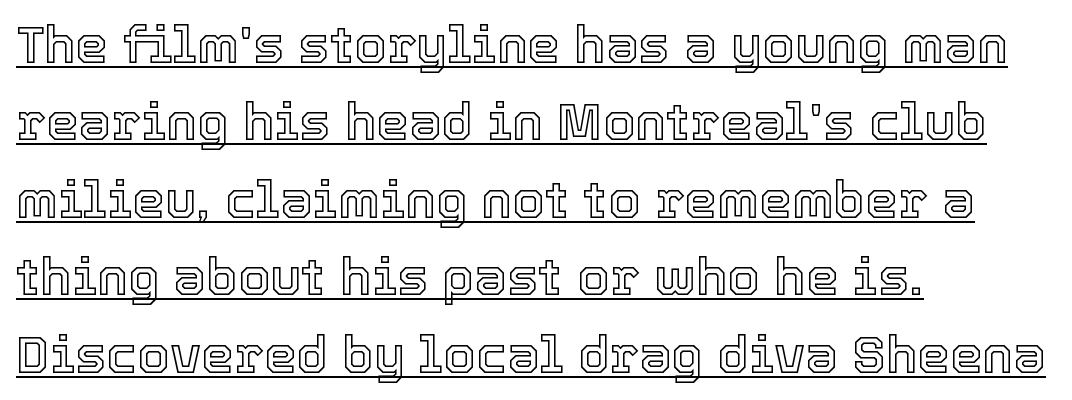
Q: Is the text italic (slanted)? A: No, it is upright.
Q: Is the text underlined? A: Yes.
Q: How is the paragraph aligned? A: Left-aligned.
Q: Is the spacing between letters normal or unusually wide? A: Normal.
Q: Is the spacing between lines tight, normal or loose? A: Normal.
Q: Width (condensed, normal, or wide)? A: Normal.
Q: x-height? A: Medium.
Q: Monospaced? A: No.
